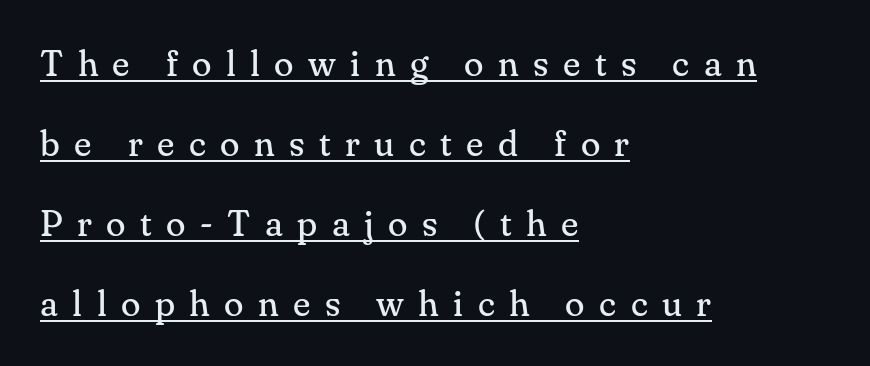
Q: Is the text bold? A: No.
Q: Is the text italic (slanted)? A: No, it is upright.
Q: Is the typeface a serif or a sans-serif typeface? A: Serif.
Q: Is the text underlined? A: Yes.
Q: How is the paragraph aligned? A: Left-aligned.
Q: Is the spacing between letters normal or unusually wide? A: Unusually wide.
Q: Is the spacing between lines tight, normal or loose? A: Loose.
Q: Width (condensed, normal, or wide)? A: Normal.
Q: Stroke contrast? A: Medium.
Q: x-height? A: Small.
Q: Monospaced? A: No.
